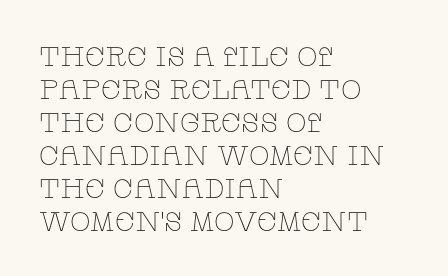
{"italic": "no", "bold": "no", "underline": "no", "align": "left", "line_spacing_ratio": 1.22, "letter_spacing": "normal", "letter_spacing_em": 0.0, "glyph_px": 27}
